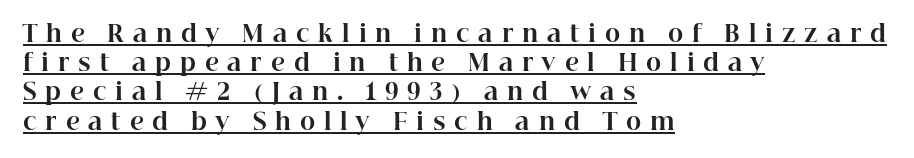
Q: Is the text bold? A: Yes.
Q: Is the text italic (slanted)? A: No, it is upright.
Q: Is the text underlined? A: Yes.
Q: How is the paragraph aligned? A: Left-aligned.
Q: Is the spacing between letters normal or unusually wide? A: Unusually wide.
Q: Is the spacing between lines tight, normal or loose? A: Normal.
